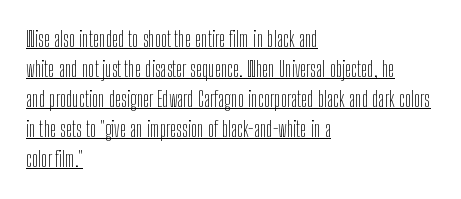
A light-to-regular cut is what we see here. This sample uses an upright cut, with every glyph sitting square on the baseline. The passage shown stacks its lines at a standard gap. Each line starts at the same left margin while the right side varies. The glyphs are accompanied by a horizontal stroke just below them. These lines keep a tight, regular rhythm from letter to letter.
